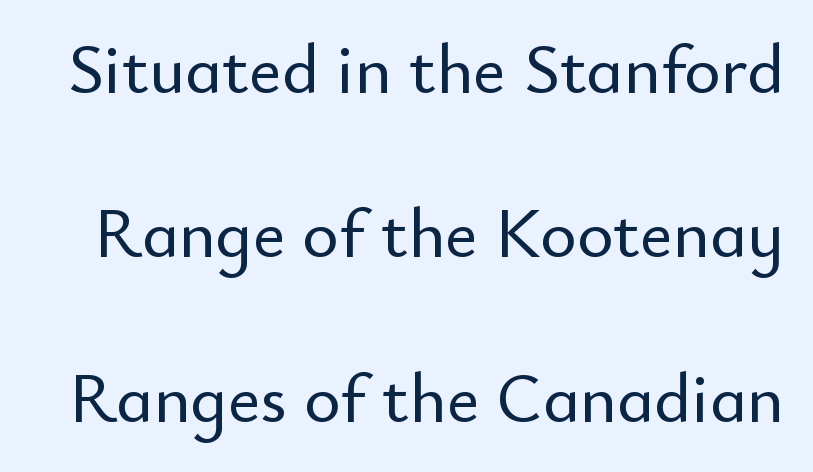
{"serif": "no", "italic": "no", "width": "normal", "stroke_contrast": "low", "x_height": "small", "monospaced": "no", "underline": "no", "line_spacing": "loose", "line_spacing_ratio": 2.35, "letter_spacing": "normal", "letter_spacing_em": 0.0, "glyph_px": 70}
